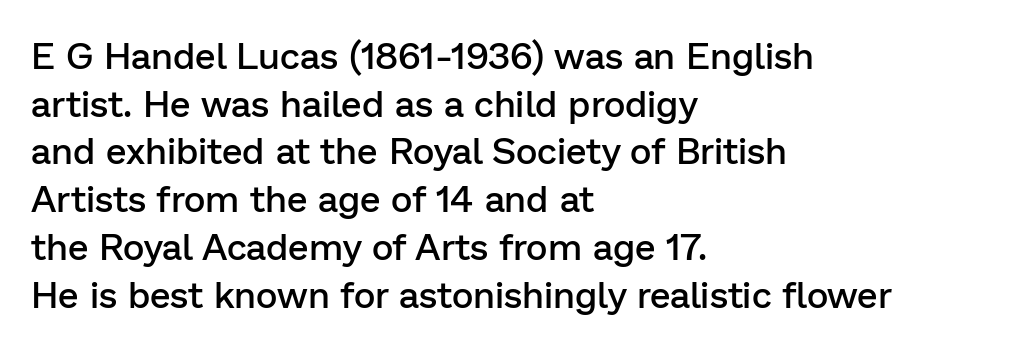
Q: Is the text bold? A: Semi-bold.
Q: Is the text italic (slanted)? A: No, it is upright.
Q: Is the typeface a serif or a sans-serif typeface? A: Sans-serif.
Q: Is the text underlined? A: No.
Q: How is the paragraph aligned? A: Left-aligned.
Q: Is the spacing between letters normal or unusually wide? A: Normal.
Q: Is the spacing between lines tight, normal or loose? A: Normal.
Q: Width (condensed, normal, or wide)? A: Normal.
Q: Stroke contrast? A: Low.
Q: x-height? A: Medium.
Q: Monospaced? A: No.
